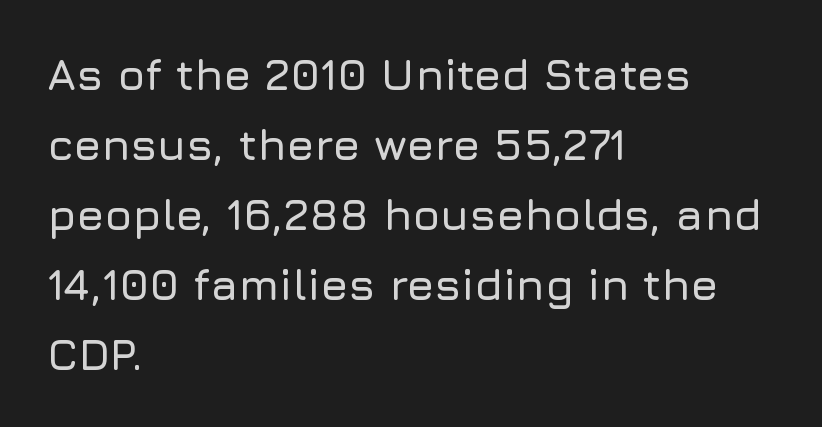
The image shows 44 px sans-serif type, upright; set left-aligned, normal line spacing (1.59x), normal letter spacing, not underlined; low stroke contrast and a medium x-height.
